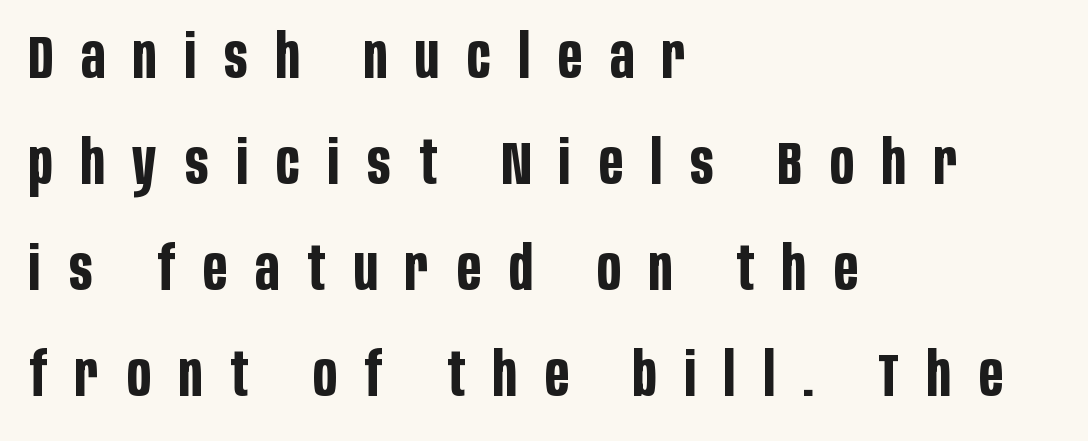
Q: Is the text bold? A: Yes.
Q: Is the text italic (slanted)? A: No, it is upright.
Q: Is the typeface a serif or a sans-serif typeface? A: Sans-serif.
Q: Is the text underlined? A: No.
Q: How is the paragraph aligned? A: Left-aligned.
Q: Is the spacing between letters normal or unusually wide? A: Unusually wide.
Q: Width (condensed, normal, or wide)? A: Condensed.
Q: Stroke contrast? A: Low.
Q: x-height? A: Large.
Q: Monospaced? A: No.
